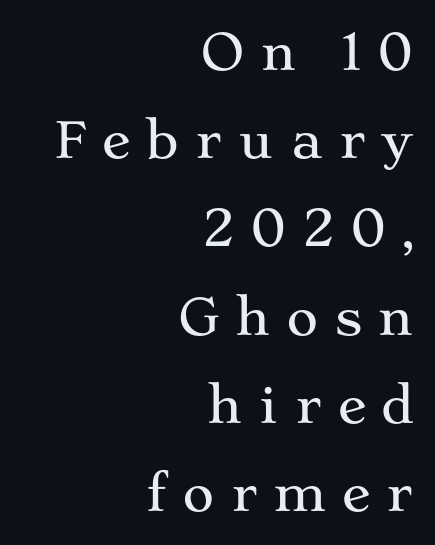
Rendered with straight, roman letterforms. Small tapered or slab feet sit at the stroke ends, so this counts as serif. Horizontal alignment here is rightward, an uncommon choice for prose. Nobody drew a line under any word here. A typesetter would call this proportional, since set widths differ per character.
